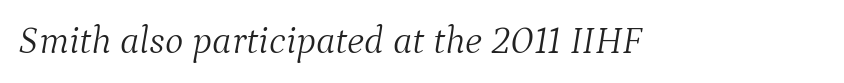
This rendering employs a face with finishing strokes, i.e., a serif. This rendering features lettering with no underline. When letters slant like this, we call the style italic. The rendering uses natural spacing where letterforms have individual widths.
